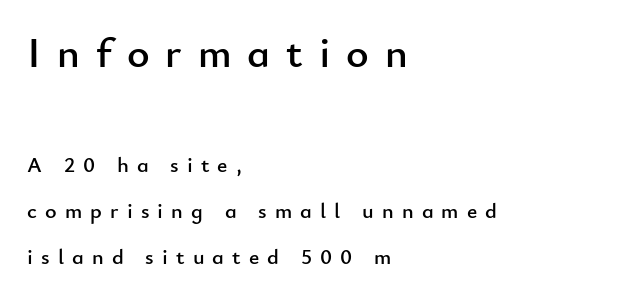
Left-aligned paragraph, ragged on the right. This sample uses an upright cut, with every glyph sitting square on the baseline. The characters display no serif detailing; their extremities are plain. The passage shown has open, widely tracked lettering throughout. Spacing verdict: proportional, widths tailored to each character. If you squint, the top block still reads clearly — it's the larger of the two.
